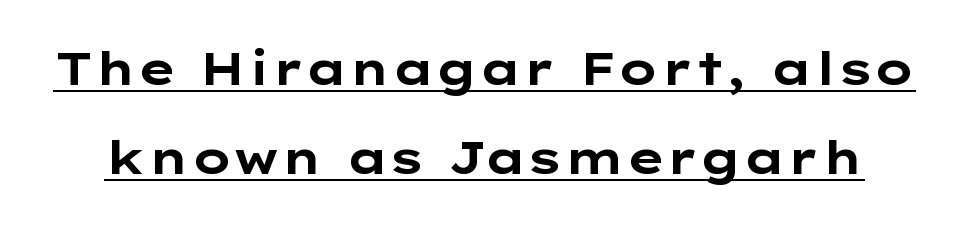
Decoration check: the copy is underlined. The typesetting leans heavy: a genuine bold. Spacing between characters is what you'd get straight out of the box. Interline gaps are noticeably wide in this sample.
